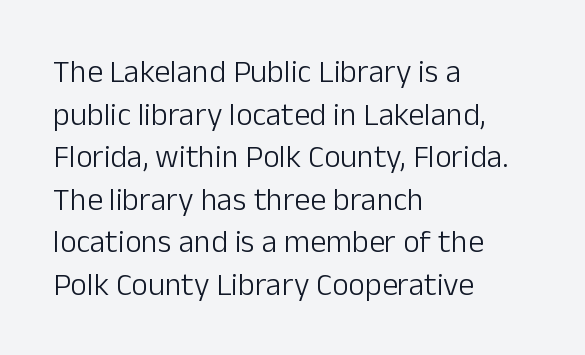
Q: Is the text bold? A: No.
Q: Is the text italic (slanted)? A: No, it is upright.
Q: Is the typeface a serif or a sans-serif typeface? A: Sans-serif.
Q: Is the text underlined? A: No.
Q: How is the paragraph aligned? A: Left-aligned.
Q: Is the spacing between letters normal or unusually wide? A: Normal.
Q: Is the spacing between lines tight, normal or loose? A: Normal.
Q: Width (condensed, normal, or wide)? A: Normal.
Q: Stroke contrast? A: Low.
Q: x-height? A: Medium.
Q: Monospaced? A: No.
